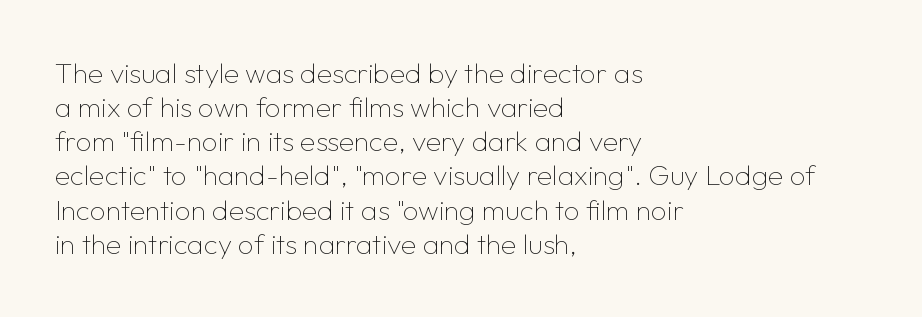
{"serif": "no", "italic": "no", "bold": "no", "weight": "thin", "width": "normal", "stroke_contrast": "low", "x_height": "medium", "monospaced": "no", "underline": "no", "align": "left", "line_spacing_ratio": 1.22, "letter_spacing": "normal", "letter_spacing_em": 0.0, "glyph_px": 28}
